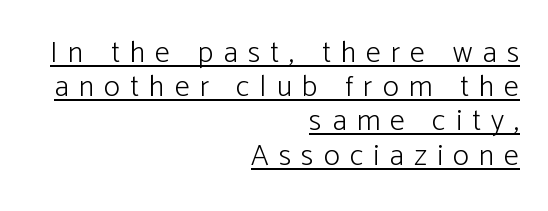
Q: Is the text bold? A: No.
Q: Is the text italic (slanted)? A: No, it is upright.
Q: Is the typeface a serif or a sans-serif typeface? A: Sans-serif.
Q: Is the text underlined? A: Yes.
Q: How is the paragraph aligned? A: Right-aligned.
Q: Is the spacing between letters normal or unusually wide? A: Unusually wide.
Q: Is the spacing between lines tight, normal or loose? A: Tight.
Q: Width (condensed, normal, or wide)? A: Normal.
Q: Stroke contrast? A: Low.
Q: x-height? A: Medium.
Q: Monospaced? A: No.
